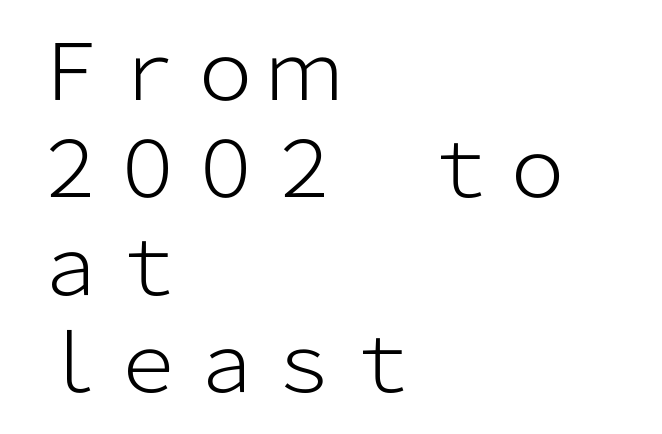
The image shows 78 px light sans-serif type, upright; set left-aligned, normal line spacing (1.25x), normal letter spacing, not underlined; low stroke contrast and a medium x-height.
